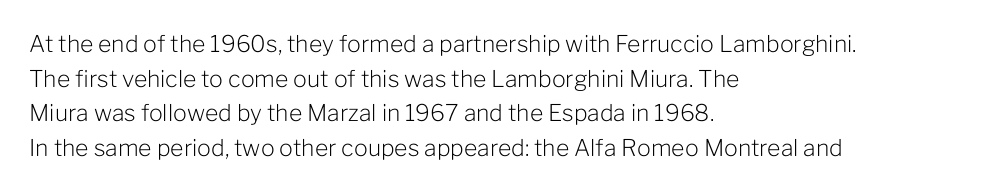
The image shows 23 px text type, upright; set left-aligned, normal line spacing (1.51x), normal letter spacing, not underlined.
